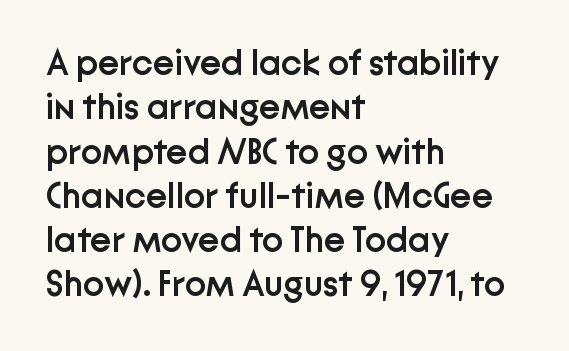
The image shows 36 px semibold sans-serif type, upright; set left-aligned, line spacing 1.23x, normal letter spacing, not underlined; low stroke contrast and a medium x-height.
